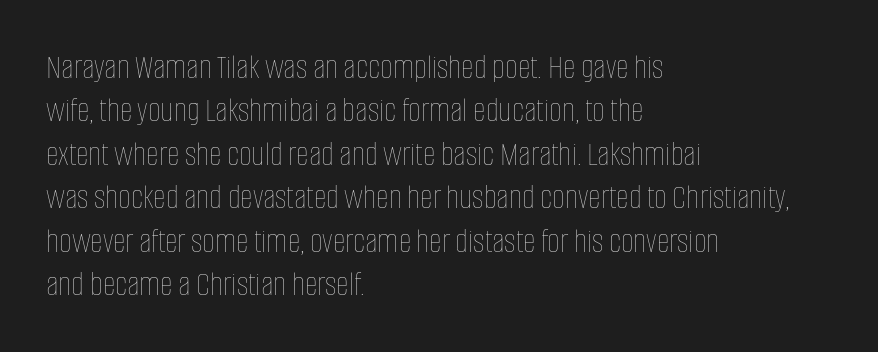
The typography opts for an upright posture over an oblique one. Clear beneath every line of the passage. Proportional: the letters do not fall into vertical columns. This is not heavy type; no bold has been used.
